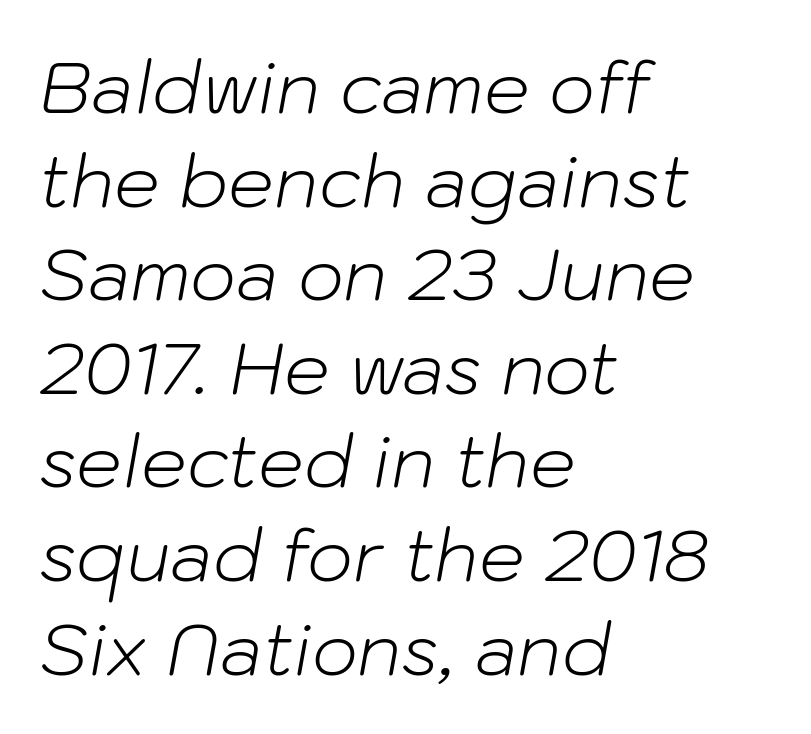
The image shows 72 px light type, italic (leaning right); set left-aligned, normal line spacing (1.3x), normal letter spacing, not underlined; low stroke contrast and a medium x-height.
